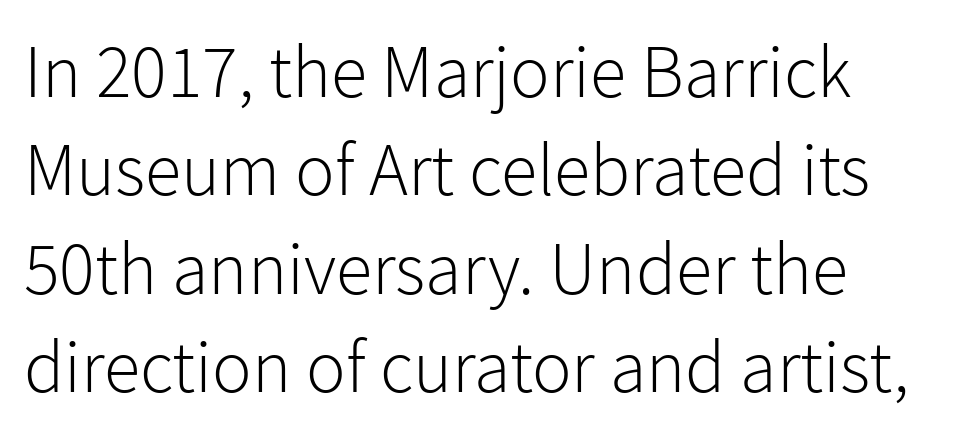
{"serif": "no", "italic": "no", "bold": "no", "weight": "light", "width": "normal", "stroke_contrast": "low", "x_height": "medium", "monospaced": "no", "underline": "no", "line_spacing": "normal", "line_spacing_ratio": 1.33, "letter_spacing": "normal", "letter_spacing_em": 0.0, "glyph_px": 74}
